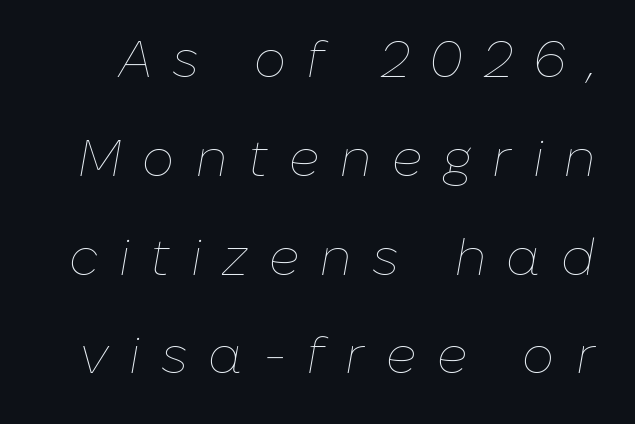
{"italic": "yes", "lean": "right", "slant_degrees": 10, "bold": "no", "weight": "thin", "width": "normal", "stroke_contrast": "low", "x_height": "medium", "monospaced": "no", "underline": "no", "line_spacing": "loose", "line_spacing_ratio": 1.9, "letter_spacing": "wide", "letter_spacing_em": 0.39, "glyph_px": 52}
